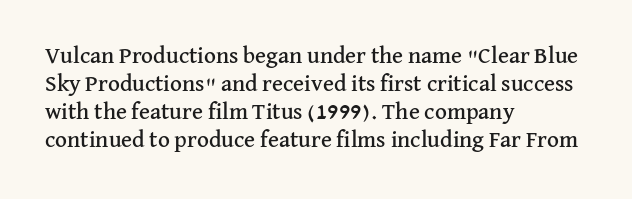
Q: Is the text italic (slanted)? A: No, it is upright.
Q: Is the text underlined? A: No.
Q: How is the paragraph aligned? A: Left-aligned.
Q: Is the spacing between letters normal or unusually wide? A: Normal.
